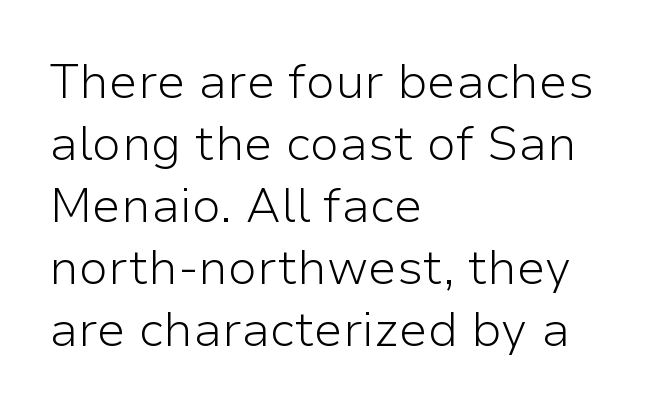
The image shows 48 px light sans-serif type, upright; set left-aligned, normal line spacing (1.29x), normal letter spacing, not underlined; low stroke contrast and a medium x-height.
